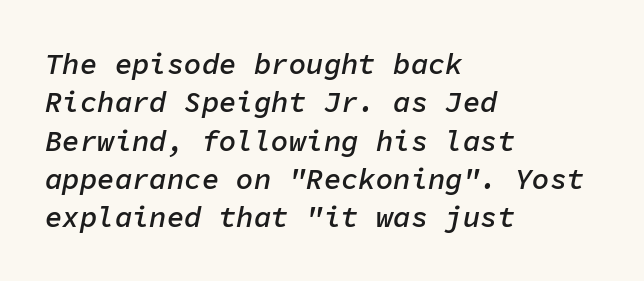
Note the uniform advance width — an 'i' takes as much space as an 'm'. The ragged edge is on the right, which tells us the setting is flush left. Words float on clear page, feet unadorned. When letters slant like this, we call the style italic. Horizontal bands of white between lines are of average thickness.
